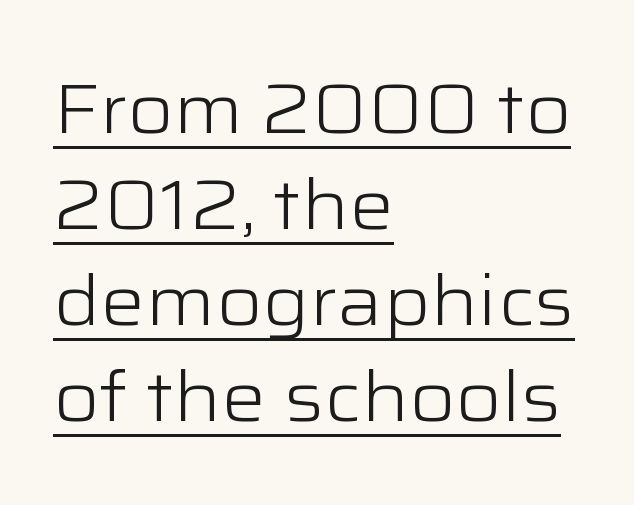
Q: Is the text bold? A: No.
Q: Is the text italic (slanted)? A: No, it is upright.
Q: Is the typeface a serif or a sans-serif typeface? A: Sans-serif.
Q: Is the text underlined? A: Yes.
Q: How is the paragraph aligned? A: Left-aligned.
Q: Is the spacing between letters normal or unusually wide? A: Normal.
Q: Is the spacing between lines tight, normal or loose? A: Normal.
Q: Width (condensed, normal, or wide)? A: Wide.
Q: Stroke contrast? A: Low.
Q: x-height? A: Medium.
Q: Monospaced? A: No.
